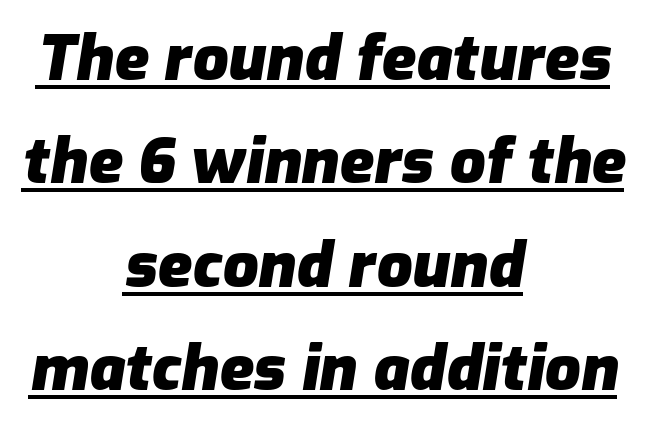
The image shows 63 px heavy type, italic (leaning right); set centered, normal line spacing (1.64x), normal letter spacing, underlined; low stroke contrast and a medium x-height.
